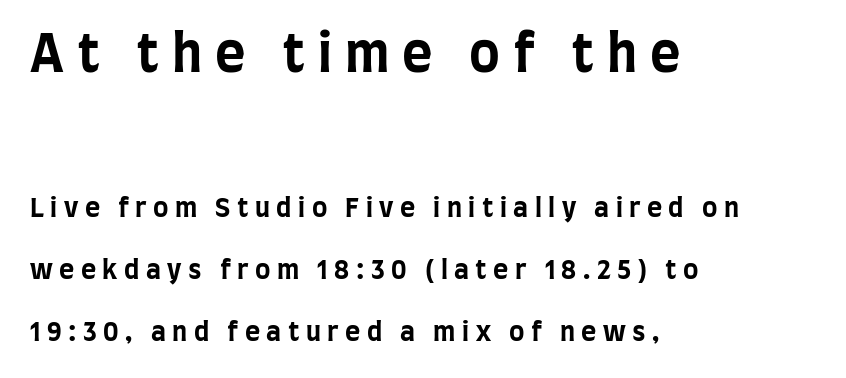
The axis of the letterforms is exactly vertical. Loose tracking; the words dissolve into strings of separated letters. Top chunk: large. Bottom chunk: small. Note: no serifs on the glyphs. Summary of weight: heavy, a full bold. You could not count columns in this text — the font is proportionally spaced.
